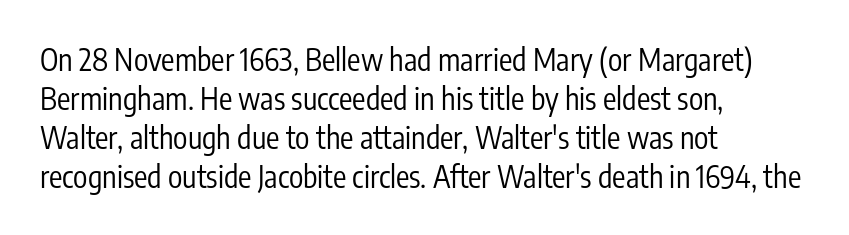
Q: Is the text bold? A: No.
Q: Is the text italic (slanted)? A: No, it is upright.
Q: Is the typeface a serif or a sans-serif typeface? A: Sans-serif.
Q: Is the text underlined? A: No.
Q: How is the paragraph aligned? A: Left-aligned.
Q: Is the spacing between letters normal or unusually wide? A: Normal.
Q: Is the spacing between lines tight, normal or loose? A: Normal.
Q: Width (condensed, normal, or wide)? A: Condensed.
Q: Stroke contrast? A: Low.
Q: x-height? A: Medium.
Q: Monospaced? A: No.
